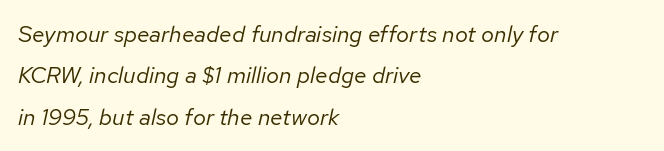
The image shows 23 px text type, italic (leaning right); set left-aligned, line spacing 1.8x, normal letter spacing, not underlined.
